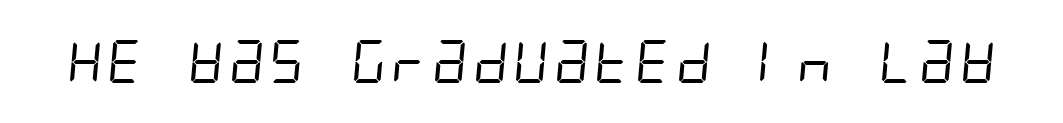
{"serif": "no", "bold": "no", "weight": "regular", "width": "condensed", "stroke_contrast": "low", "x_height": "large", "underline": "no", "letter_spacing": "normal", "letter_spacing_em": 0.0, "glyph_px": 43}
